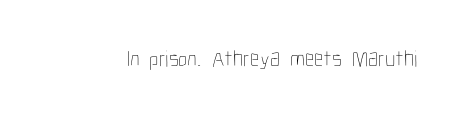
The type is set solid horizontally, with unmodified tracking. Words float on clear page, feet unadorned. A quiet, ordinary-to-light weight characterises the typeface. The type sits square on the baseline with zero lean.
